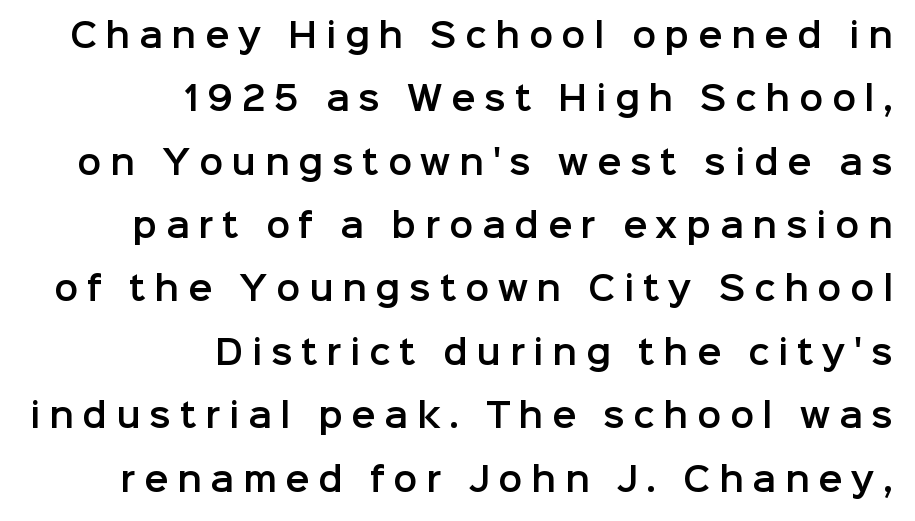
{"serif": "no", "italic": "no", "width": "normal", "stroke_contrast": "low", "x_height": "medium", "monospaced": "no", "underline": "no", "align": "right", "line_spacing": "loose", "line_spacing_ratio": 1.98, "letter_spacing": "wide", "letter_spacing_em": 0.27, "glyph_px": 32}
